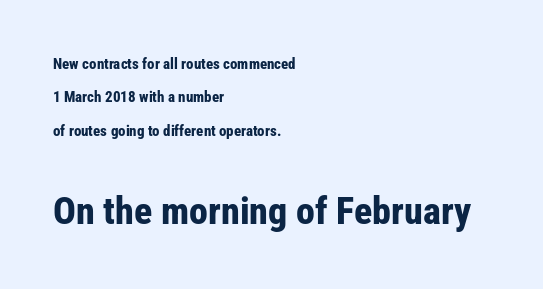
Q: Is the text bold? A: Yes.
Q: Is the text italic (slanted)? A: No, it is upright.
Q: Is the typeface a serif or a sans-serif typeface? A: Sans-serif.
Q: Is the text underlined? A: No.
Q: How is the paragraph aligned? A: Left-aligned.
Q: Is the spacing between letters normal or unusually wide? A: Normal.
Q: Is the spacing between lines tight, normal or loose? A: Loose.
Q: Which block of text is set in a larger size, the first (top) or the second (bottom)? A: The second (bottom) one.
Q: Width (condensed, normal, or wide)? A: Condensed.
Q: Stroke contrast? A: Low.
Q: x-height? A: Medium.
Q: Monospaced? A: No.
